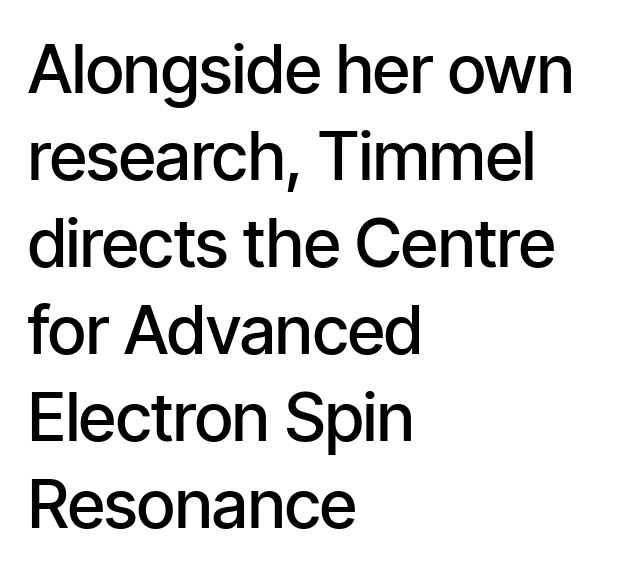
Check under the words: just untouched page. What kind of face is this? One without serifs — a sans. You could not count columns in this text — the font is proportionally spaced. Leftover space on each line is placed entirely after the last word. A semibold gives these letters moderate extra thickness, short of bold.
